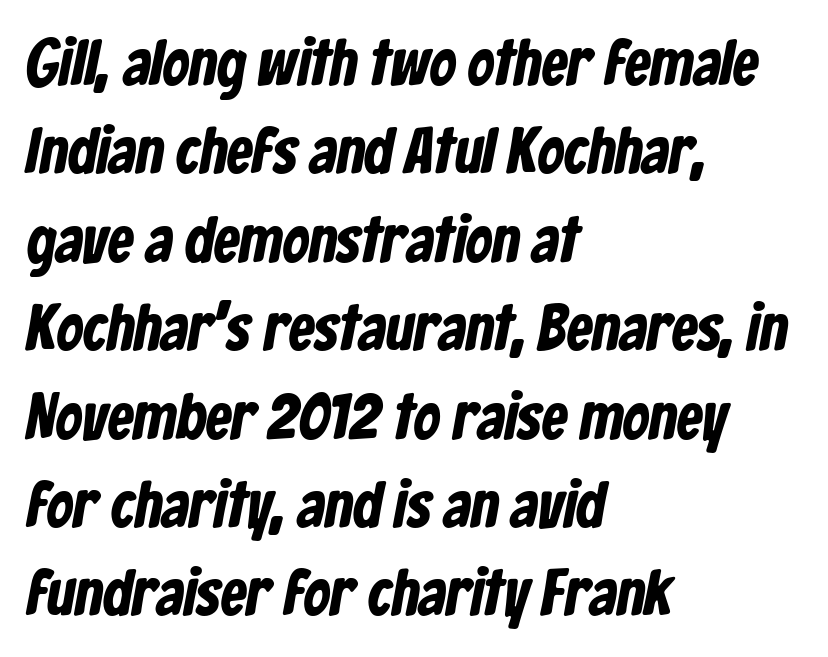
The image shows 65 px bold, condensed sans-serif type; set left-aligned, normal line spacing (1.36x), normal letter spacing, not underlined; low stroke contrast and a medium x-height.
